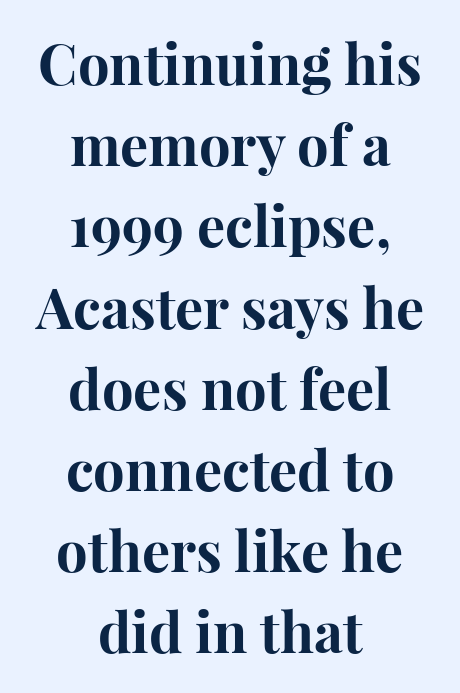
The image shows 56 px bold serif type, upright; set centered, normal line spacing (1.45x), normal letter spacing, not underlined; high stroke contrast and a medium x-height.
